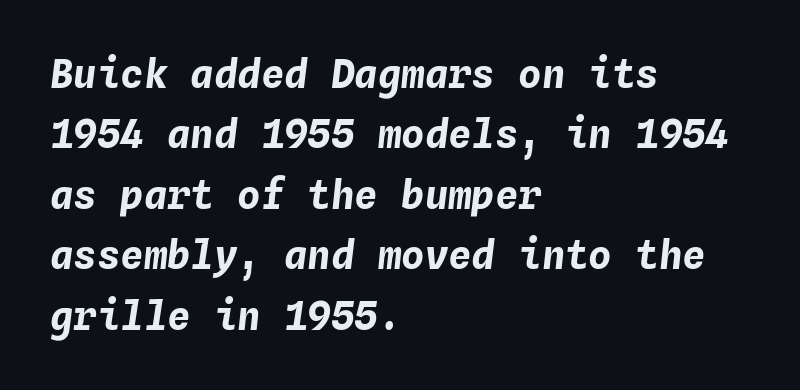
Q: Is the text bold? A: Yes.
Q: Is the text italic (slanted)? A: Yes, it leans right by about 4 degrees.
Q: Is the text underlined? A: No.
Q: How is the paragraph aligned? A: Left-aligned.
Q: Is the spacing between letters normal or unusually wide? A: Normal.
Q: Is the spacing between lines tight, normal or loose? A: Normal.
Q: Width (condensed, normal, or wide)? A: Normal.
Q: Stroke contrast? A: Low.
Q: x-height? A: Medium.
Q: Monospaced? A: Yes.
